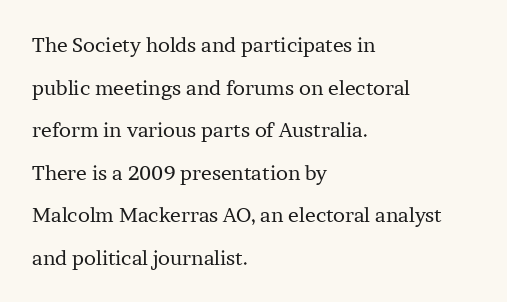
The image shows 20 px text type, upright; set left-aligned, loose line spacing (2.13x), normal letter spacing, not underlined.
